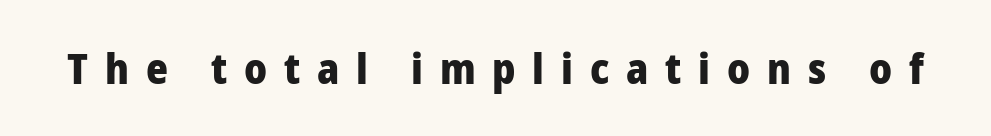
The image shows 42 px heavy sans-serif type, upright; set unusually wide letter spacing (+0.4 em), not underlined; low stroke contrast and a medium x-height.
